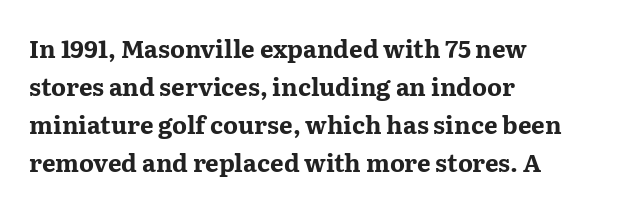
Q: Is the text bold? A: Yes.
Q: Is the text italic (slanted)? A: No, it is upright.
Q: Is the text underlined? A: No.
Q: How is the paragraph aligned? A: Left-aligned.
Q: Is the spacing between letters normal or unusually wide? A: Normal.
Q: Is the spacing between lines tight, normal or loose? A: Normal.
